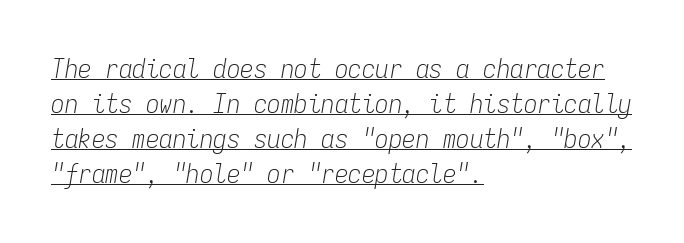
The image shows 27 px text type, italic (leaning right); set left-aligned, normal line spacing (1.3x), normal letter spacing, underlined.
